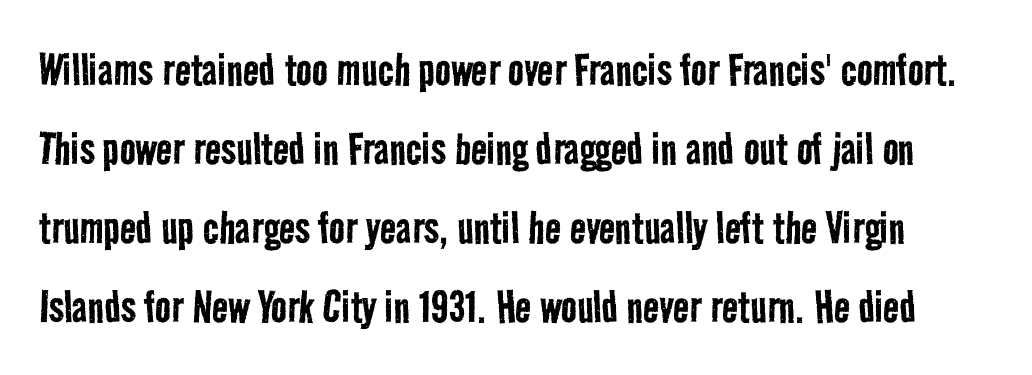
Q: Is the text bold? A: No.
Q: Is the typeface a serif or a sans-serif typeface? A: Sans-serif.
Q: Is the text underlined? A: No.
Q: Is the spacing between letters normal or unusually wide? A: Normal.
Q: Is the spacing between lines tight, normal or loose? A: Normal.
Q: Width (condensed, normal, or wide)? A: Condensed.
Q: Stroke contrast? A: Low.
Q: x-height? A: Medium.
Q: Monospaced? A: No.
